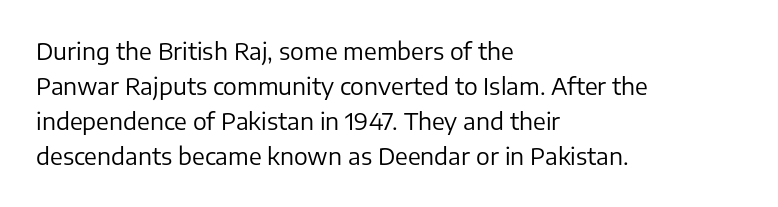
{"italic": "no", "bold": "no", "underline": "no", "align": "left", "line_spacing": "normal", "line_spacing_ratio": 1.52, "letter_spacing": "normal", "letter_spacing_em": 0.0, "glyph_px": 23}
